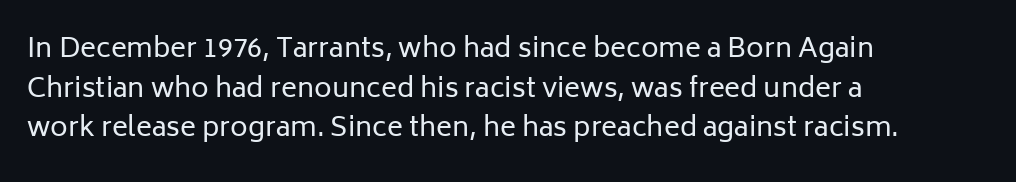
Notice how descenders clear the ascenders below comfortably — that's standard leading. Inter-character spacing is left at the font's built-in metrics. Bare-footed words on every line. The strokes are not fattened; the text isn't bold. A student would call this left alignment; a typographer would say flush left, rag right.
